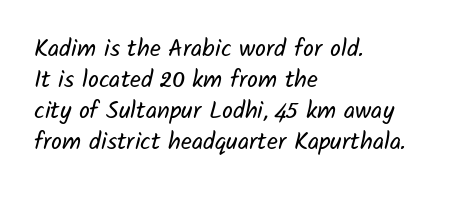
{"bold": "no", "underline": "no", "align": "left", "line_spacing": "normal", "line_spacing_ratio": 1.29, "letter_spacing": "normal", "letter_spacing_em": 0.0, "glyph_px": 24}
